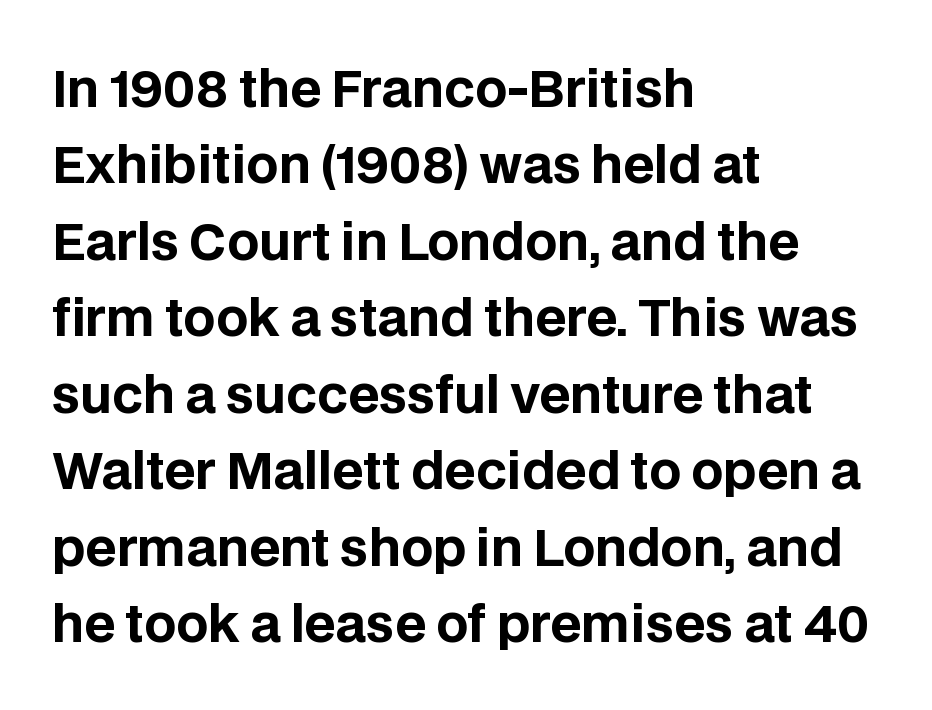
{"serif": "no", "italic": "no", "bold": "yes", "weight": "bold", "width": "normal", "stroke_contrast": "low", "x_height": "large", "monospaced": "no", "underline": "no", "align": "left", "line_spacing": "normal", "line_spacing_ratio": 1.53, "letter_spacing": "normal", "letter_spacing_em": 0.0, "glyph_px": 50}
